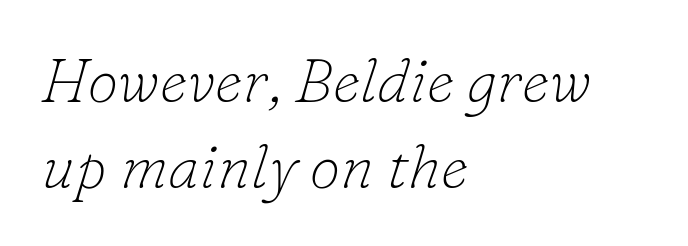
No chunkiness to these letters — they're not bold. Check where the strokes stop: tiny serifs finish them off. Students, observe: this is what conventionally led text looks like. Unmarked baselines from the first word to the last.
